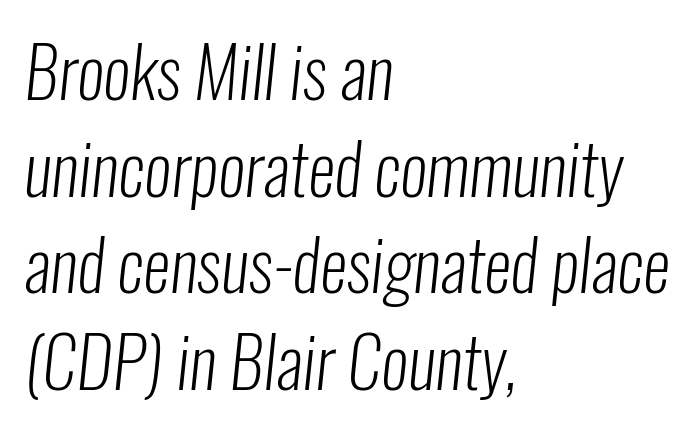
Q: Is the text bold? A: No.
Q: Is the typeface a serif or a sans-serif typeface? A: Sans-serif.
Q: Is the text underlined? A: No.
Q: How is the paragraph aligned? A: Left-aligned.
Q: Is the spacing between letters normal or unusually wide? A: Normal.
Q: Is the spacing between lines tight, normal or loose? A: Normal.
Q: Width (condensed, normal, or wide)? A: Condensed.
Q: Stroke contrast? A: Low.
Q: x-height? A: Medium.
Q: Monospaced? A: No.
